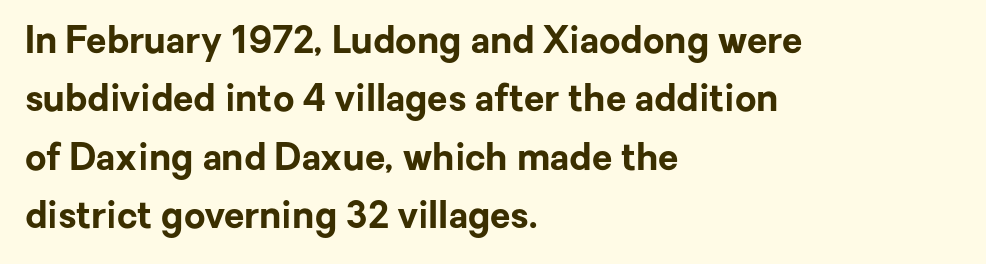
You could not count columns in this text — the font is proportionally spaced. The face used here has the dense, thick strokes of a bold. Notice how descenders clear the ascenders below comfortably — that's standard leading. Letterform terminals end flat and unadorned throughout the passage.
